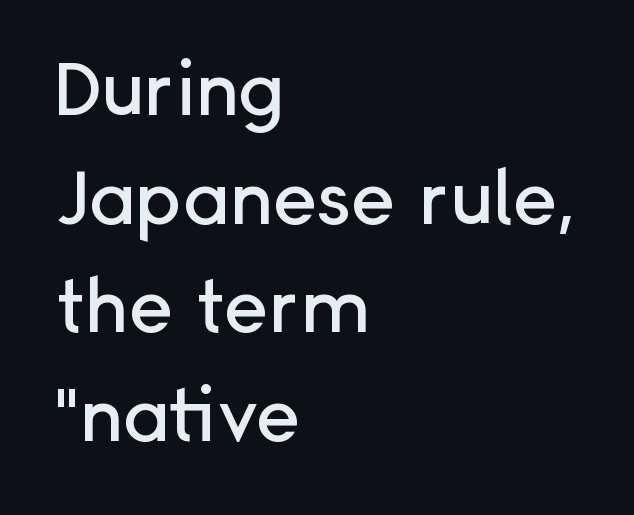
Short note: letters normally spaced. Varying glyph widths throughout — classic text-font behaviour. Where is the straight margin? On the left. The line-height multiplier appears to be the usual default. The passage shown is typeset with a sans-serif family. Type without underlining.
